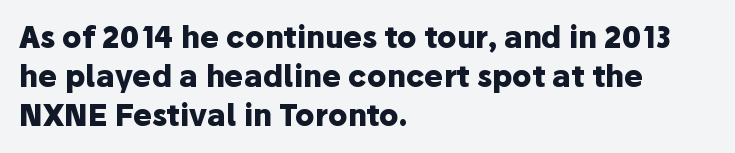
Q: Is the text bold? A: Yes.
Q: Is the text italic (slanted)? A: No, it is upright.
Q: Is the typeface a serif or a sans-serif typeface? A: Sans-serif.
Q: Is the text underlined? A: No.
Q: How is the paragraph aligned? A: Left-aligned.
Q: Is the spacing between letters normal or unusually wide? A: Normal.
Q: Is the spacing between lines tight, normal or loose? A: Normal.
Q: Width (condensed, normal, or wide)? A: Normal.
Q: Stroke contrast? A: Low.
Q: x-height? A: Medium.
Q: Monospaced? A: No.
